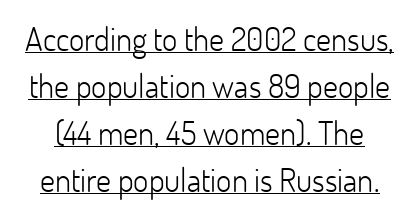
The lettering stays uniformly vertical, giving the passage a roman look. Whoever set this chose a conventional vertical rhythm. Grotesque or geometric, the face here clearly has no serifs. This is not heavy type; no bold has been used. Has an underline been added? It has. What stands out about the letter spacing? Nothing — it is the standard amount.
